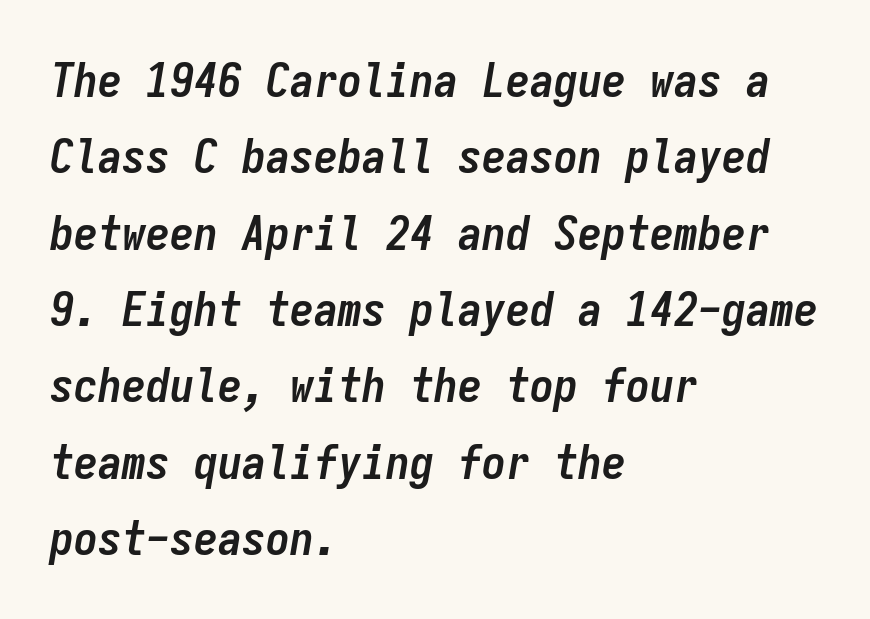
The image shows 48 px semibold, condensed type, italic (leaning right), monospaced; set left-aligned, normal line spacing (1.59x), normal letter spacing, not underlined; low stroke contrast and a medium x-height.
